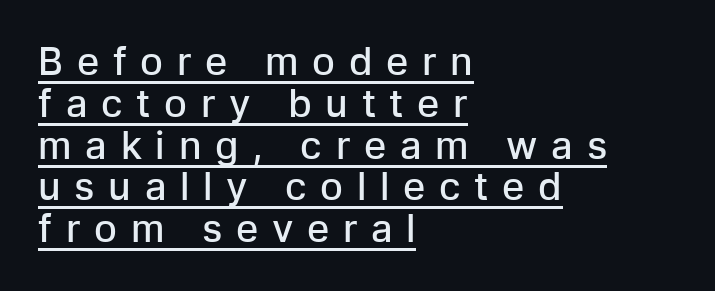
Caption: expanded tracking, letters set apart. Honestly, the rows look squashed on top of each other. The face used here appears with an underline applied. Varying glyph widths throughout — classic text-font behaviour. Every stem runs plumb, perpendicular to the baseline.
